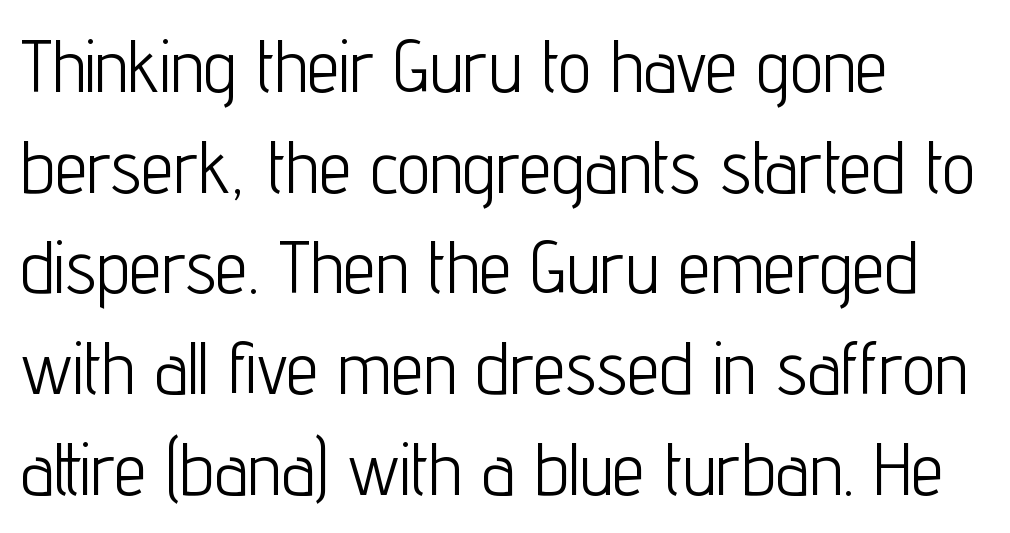
{"serif": "no", "italic": "no", "bold": "no", "weight": "light", "width": "condensed", "stroke_contrast": "low", "x_height": "medium", "monospaced": "no", "underline": "no", "align": "left", "line_spacing": "normal", "line_spacing_ratio": 1.38, "letter_spacing": "normal", "letter_spacing_em": 0.0, "glyph_px": 73}
